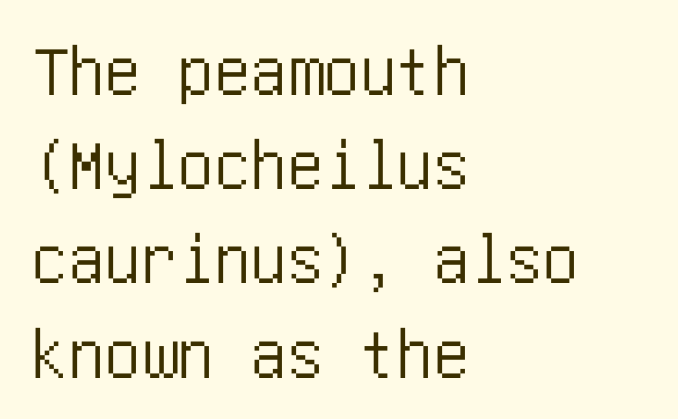
Does the lettering tilt? It doesn't — this is upright. Beneath every word, the page is bare. In terms of letterspacing, this is plain default setting. Nothing sits at the stroke ends, so this counts as sans-serif. Visually the block forms a straight wall on the left and a jagged coastline on the right. Rows of type keep a routine distance in the vertical direction.
